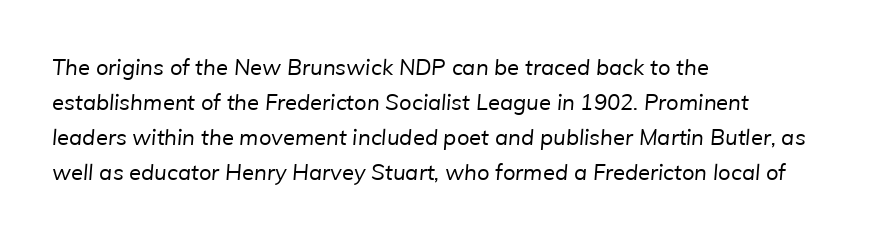
Unmarked baselines from the first word to the last. Line starts are locked; line ends wander. Stroke thickness stays within the range of a standard reading face or lighter. Does the leading feel generous? No, just average. Nobody touched the tracking dial on this one.
